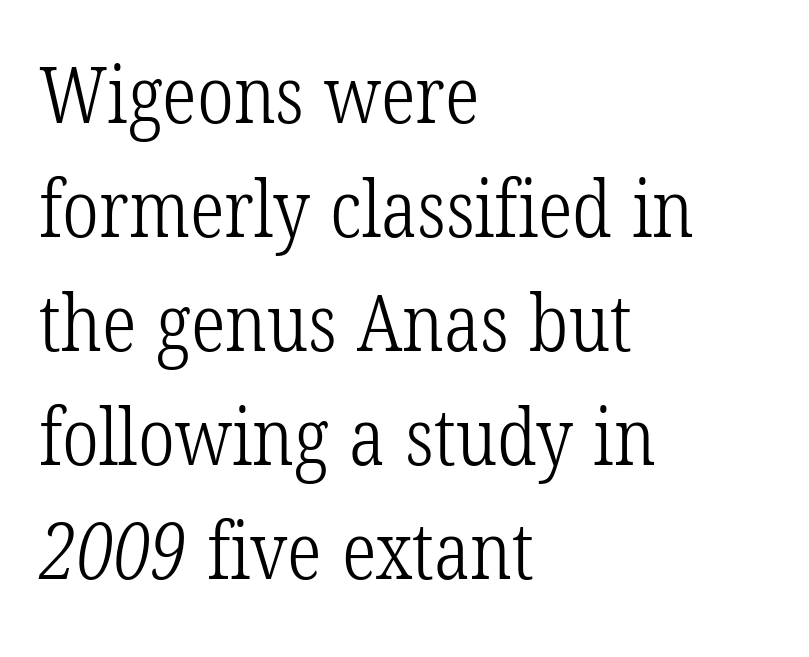
{"serif": "yes", "bold": "no", "weight": "light", "width": "condensed", "stroke_contrast": "low", "x_height": "medium", "monospaced": "no", "underline": "no", "align": "left", "line_spacing": "normal", "line_spacing_ratio": 1.46, "letter_spacing": "normal", "letter_spacing_em": 0.0, "glyph_px": 78}
